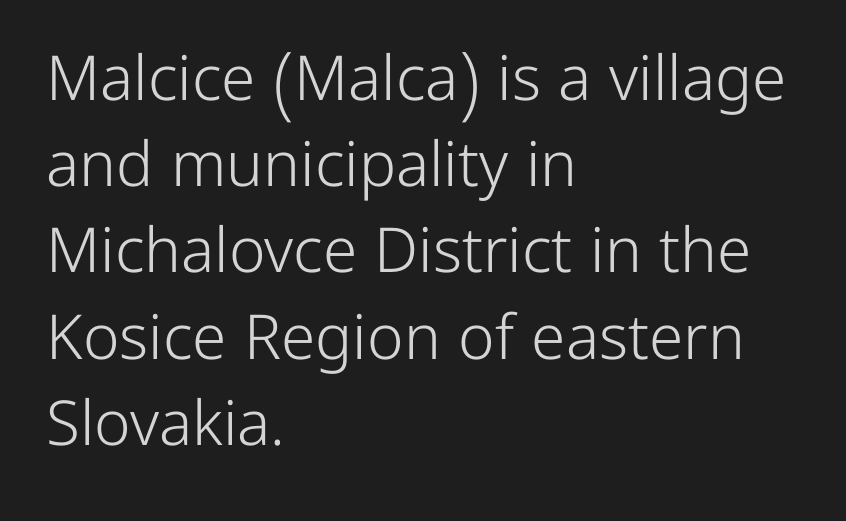
The image shows 62 px light sans-serif type, upright; set left-aligned, normal line spacing (1.39x), normal letter spacing, not underlined; low stroke contrast and a medium x-height.
